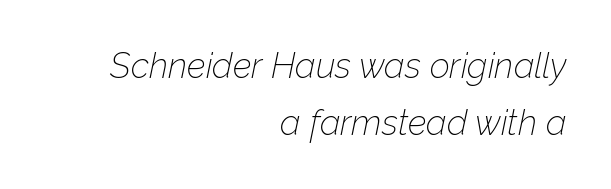
Looking at the ascenders, they clearly lean. The lines in this sample share a right terminus and differ only in where they begin. Only glyphs here, with clear space below each row. No heavy texture on the line: the type isn't bold. This sample has the flowing, uneven cadence of proportional lettering. The rendering uses a moderate line-height, typical for paragraphs.
